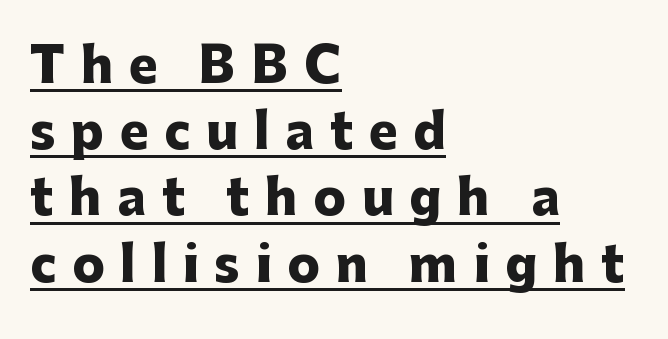
Q: Is the text bold? A: Yes.
Q: Is the text italic (slanted)? A: No, it is upright.
Q: Is the typeface a serif or a sans-serif typeface? A: Sans-serif.
Q: Is the text underlined? A: Yes.
Q: How is the paragraph aligned? A: Left-aligned.
Q: Is the spacing between letters normal or unusually wide? A: Unusually wide.
Q: Is the spacing between lines tight, normal or loose? A: Normal.
Q: Width (condensed, normal, or wide)? A: Normal.
Q: Stroke contrast? A: Low.
Q: x-height? A: Medium.
Q: Monospaced? A: No.
